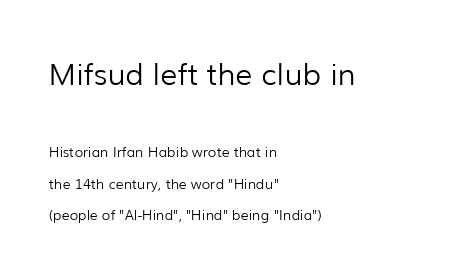
{"serif": "no", "italic": "no", "bold": "no", "weight": "light", "width": "normal", "stroke_contrast": "low", "x_height": "medium", "monospaced": "no", "underline": "no", "align": "left", "line_spacing": "loose", "line_spacing_ratio": 2.25, "letter_spacing": "normal", "letter_spacing_em": 0.0, "larger_block": "first", "size_ratio": 2.14, "glyph_px": 30}
